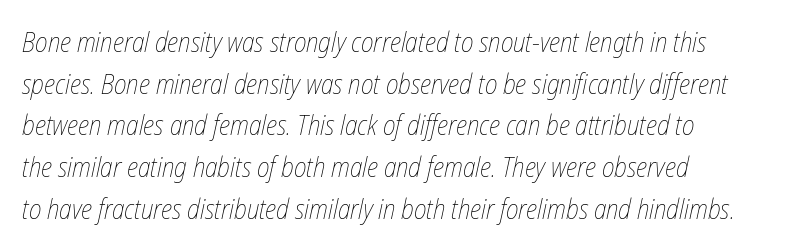
{"bold": "no", "weight": "thin", "width": "condensed", "stroke_contrast": "low", "x_height": "medium", "monospaced": "no", "underline": "no", "align": "left", "line_spacing": "normal", "line_spacing_ratio": 1.49, "letter_spacing": "normal", "letter_spacing_em": 0.0, "glyph_px": 28}
